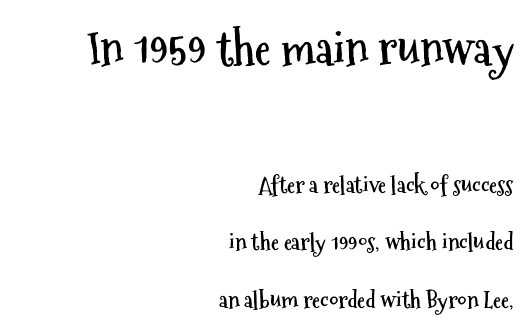
The image shows 46 px semibold, condensed sans-serif type, upright; set right-aligned, loose line spacing (2.5x), normal letter spacing, not underlined; the first (top) block is 2.0x larger; medium stroke contrast and a medium x-height.
